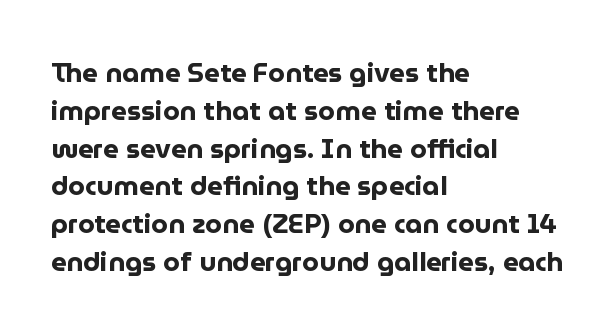
The image shows 27 px bold type, upright; set left-aligned, normal line spacing (1.4x), normal letter spacing, not underlined.
